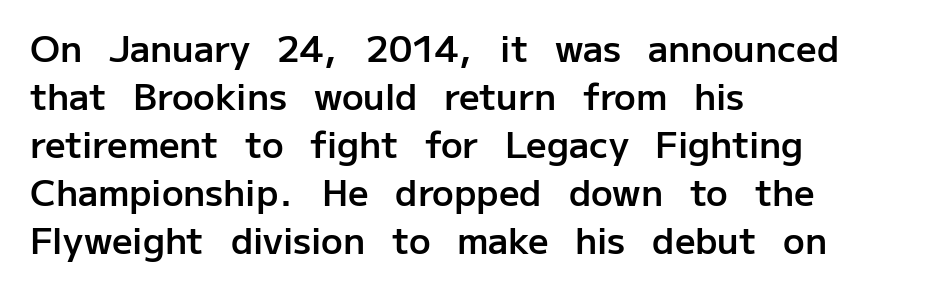
{"serif": "no", "italic": "no", "bold": "semi", "weight": "semibold", "width": "normal", "stroke_contrast": "low", "x_height": "medium", "monospaced": "no", "underline": "no", "align": "left", "line_spacing": "normal", "line_spacing_ratio": 1.33, "letter_spacing": "normal", "letter_spacing_em": 0.0, "glyph_px": 36}
